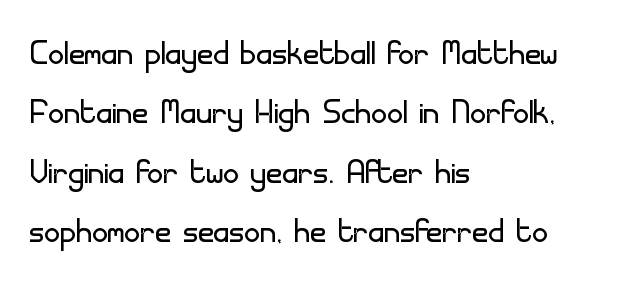
The image shows 44 px light sans-serif type, upright; set left-aligned, normal line spacing (1.35x), normal letter spacing, not underlined; low stroke contrast and a small x-height.
